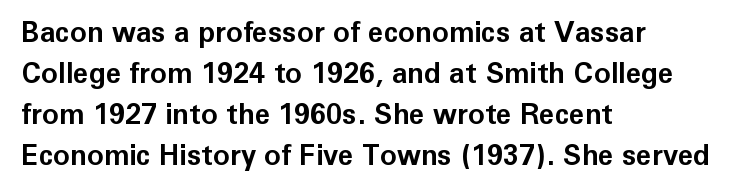
{"serif": "no", "italic": "no", "bold": "yes", "weight": "bold", "width": "normal", "stroke_contrast": "low", "x_height": "medium", "monospaced": "no", "underline": "no", "align": "left", "line_spacing": "normal", "line_spacing_ratio": 1.46, "letter_spacing": "normal", "letter_spacing_em": 0.0, "glyph_px": 28}
